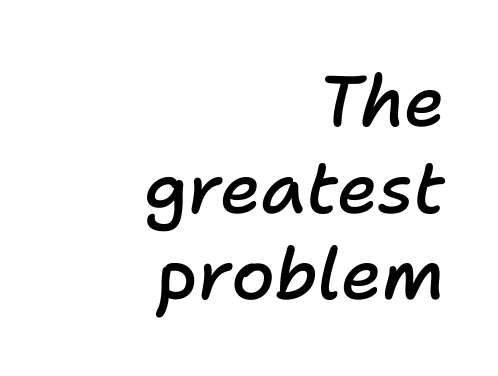
How are the letters spaced? Ordinarily, with no added tracking. Any mark beneath the type? The region is blank. Layout note: lines flush right. Observe the lean: these are italic letterforms.
